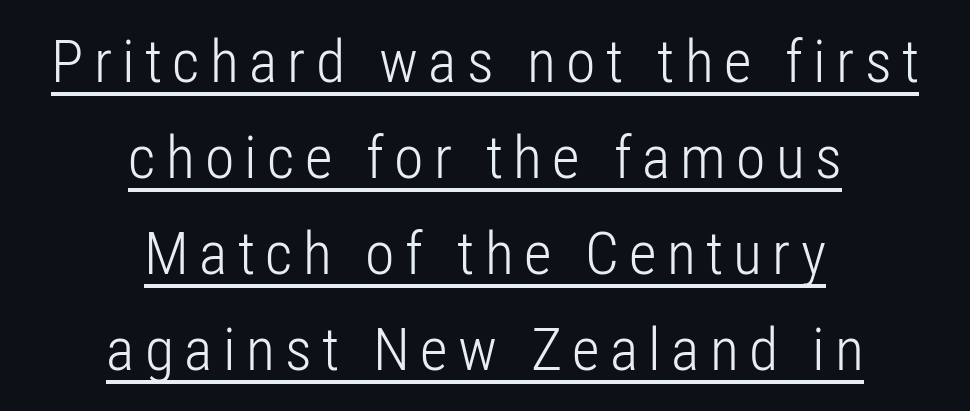
{"serif": "no", "italic": "no", "bold": "no", "weight": "light", "width": "condensed", "stroke_contrast": "low", "x_height": "medium", "monospaced": "no", "underline": "yes", "align": "center", "line_spacing": "normal", "line_spacing_ratio": 1.6, "glyph_px": 60}
